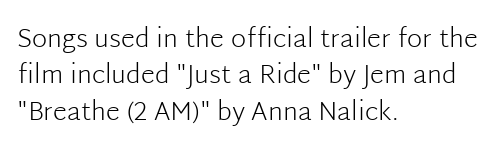
{"italic": "no", "bold": "no", "underline": "no", "align": "left", "line_spacing": "normal", "line_spacing_ratio": 1.4, "letter_spacing": "normal", "letter_spacing_em": 0.0, "glyph_px": 26}
